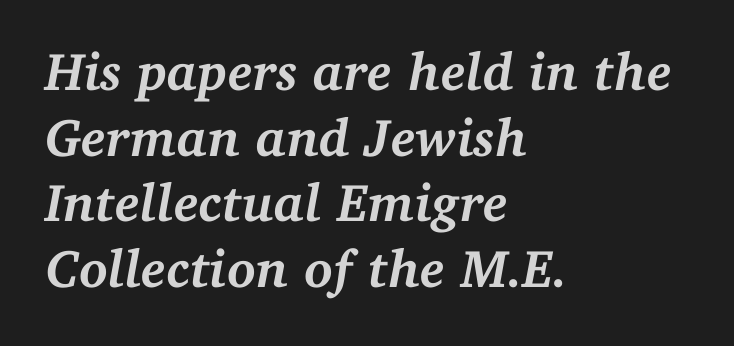
The image shows 53 px semibold serif type, italic (leaning right); set left-aligned, line spacing 1.24x, normal letter spacing, not underlined; medium stroke contrast and a medium x-height.
